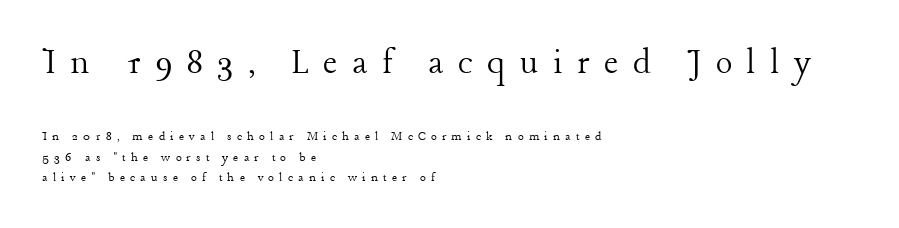
Character widths vary here, with narrow letters taking less room than wide ones. The tracking reads as deliberately expanded to a designer's eye. Which of the two is more prominent by size? The first, at the top. Caption: face not bold, strokes unweighted. The passage shown is not underscored anywhere.
